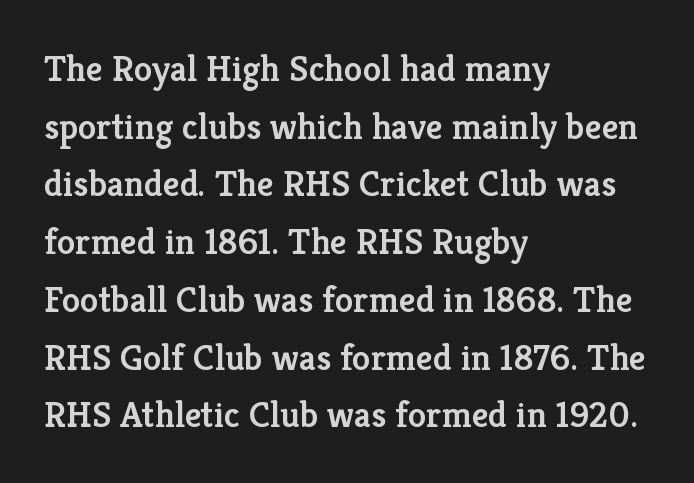
The designer went with a serif here, giving each stem small feet. These lines are set flush left with a ragged right edge. Is there any slant? The stems are plumb. Note the varied advance widths — an 'i' is clearly narrower than an 'm'. Honestly, the letter spacing is just normal — you wouldn't notice it.
